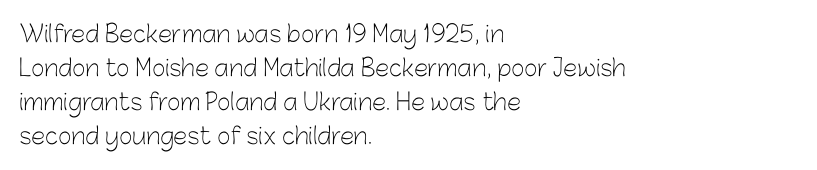
{"italic": "no", "bold": "no", "underline": "no", "align": "left", "line_spacing": "normal", "line_spacing_ratio": 1.48, "letter_spacing": "normal", "letter_spacing_em": 0.0, "glyph_px": 23}
